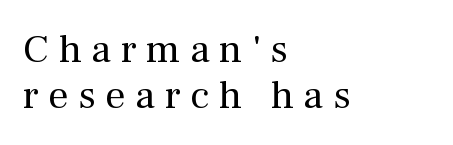
You can tell from the footed stems that serif type was used. Posture: straight, roman, zero tilt. Varying glyph widths throughout — classic text-font behaviour. Descenders hang freely into open space.
